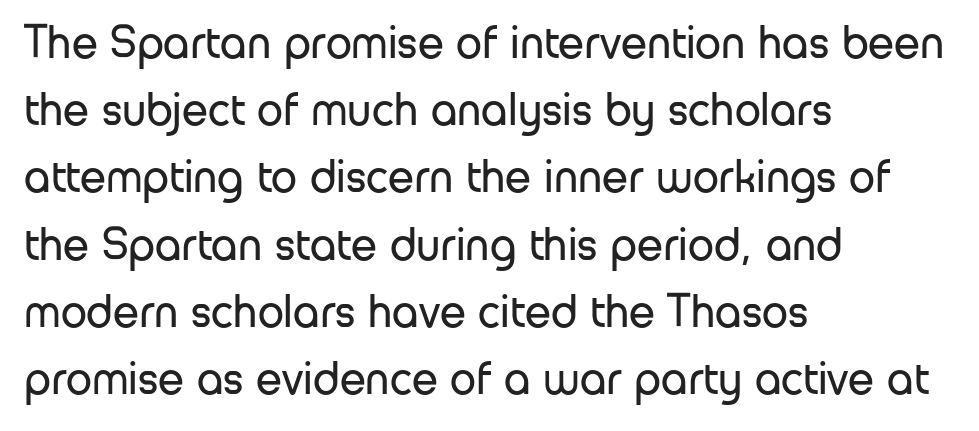
One glance says typical: line gaps are just what's usual. Decoration check: the copy has no underline. The lettering stays uniformly vertical, giving the passage a roman look. Does extra space separate the letters? No, they use regular spacing.
